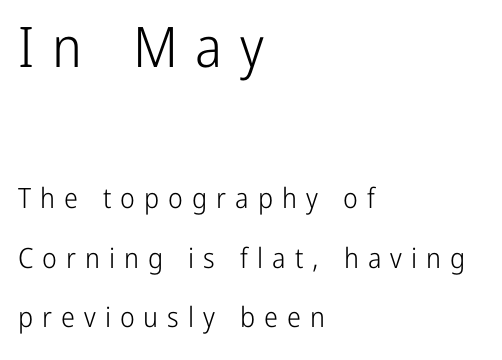
The typesetter chose a ragged-right arrangement here. Letters rest on an invisible, unmarked baseline. Whoever set this made the first block the dominant, larger element. You can tell from the bare stems that sans-serif type was used. Looks like regular typesetting: each glyph gets only the width it needs. Interline gaps are noticeably wide in this sample.
